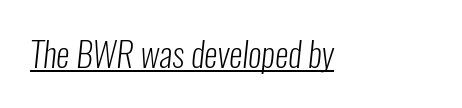
{"serif": "no", "bold": "no", "weight": "light", "width": "condensed", "stroke_contrast": "low", "x_height": "medium", "monospaced": "no", "underline": "yes", "letter_spacing": "normal", "letter_spacing_em": 0.0, "glyph_px": 34}
